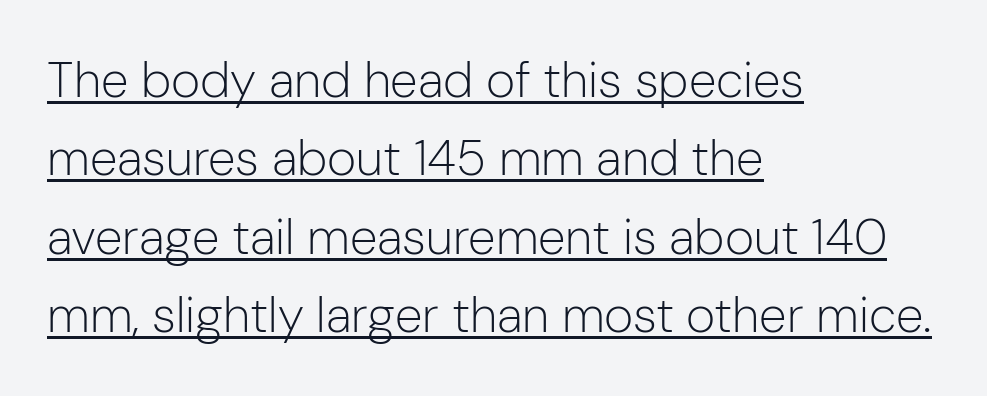
{"serif": "no", "italic": "no", "bold": "no", "weight": "light", "width": "normal", "stroke_contrast": "low", "x_height": "medium", "monospaced": "no", "underline": "yes", "align": "left", "line_spacing": "normal", "line_spacing_ratio": 1.57, "letter_spacing": "normal", "letter_spacing_em": 0.0, "glyph_px": 50}
